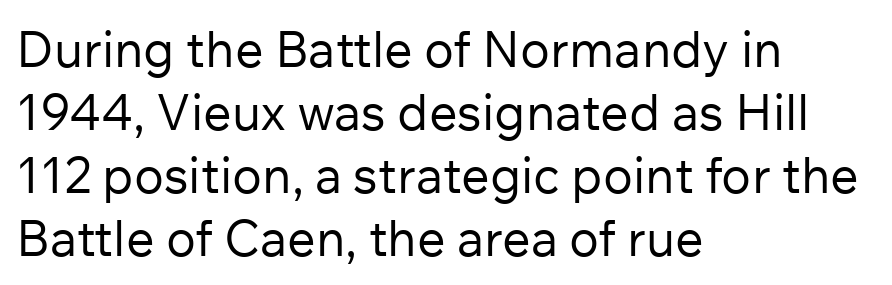
{"serif": "no", "italic": "no", "bold": "no", "weight": "regular", "width": "normal", "stroke_contrast": "low", "x_height": "medium", "monospaced": "no", "underline": "no", "align": "left", "line_spacing": "normal", "line_spacing_ratio": 1.26, "letter_spacing": "normal", "letter_spacing_em": 0.0, "glyph_px": 50}
